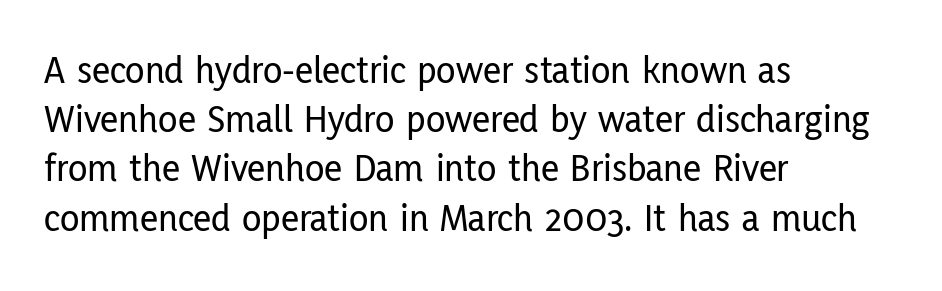
Q: Is the text italic (slanted)? A: No, it is upright.
Q: Is the typeface a serif or a sans-serif typeface? A: Sans-serif.
Q: Is the text underlined? A: No.
Q: How is the paragraph aligned? A: Left-aligned.
Q: Is the spacing between letters normal or unusually wide? A: Normal.
Q: Width (condensed, normal, or wide)? A: Condensed.
Q: Stroke contrast? A: Low.
Q: x-height? A: Medium.
Q: Monospaced? A: No.
